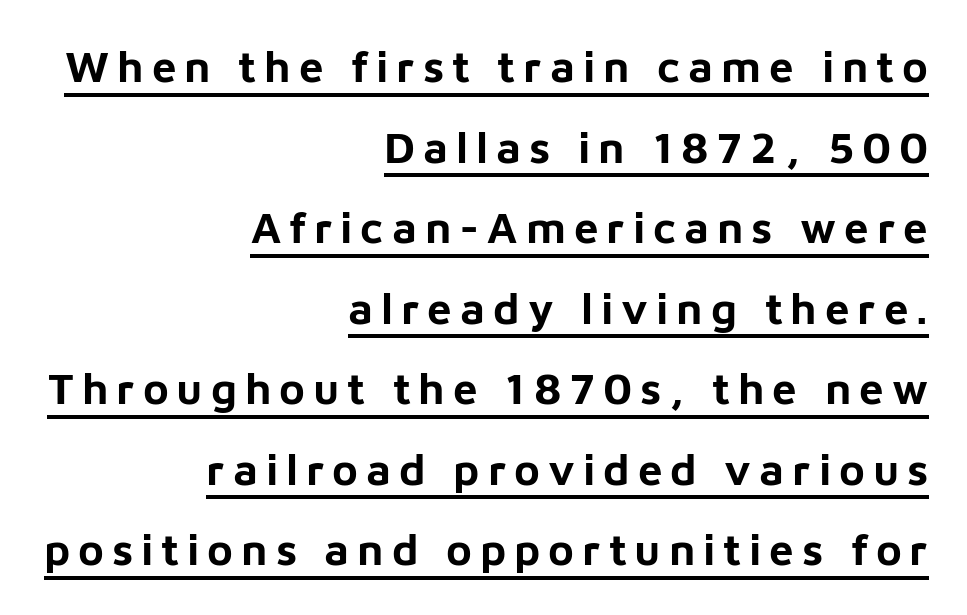
{"serif": "no", "italic": "no", "bold": "yes", "weight": "bold", "width": "normal", "stroke_contrast": "low", "x_height": "medium", "monospaced": "no", "underline": "yes", "align": "right", "line_spacing_ratio": 1.83, "glyph_px": 44}
